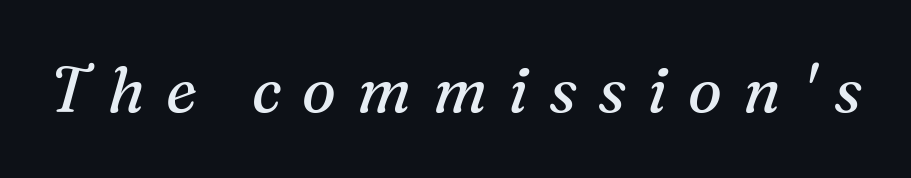
{"serif": "yes", "italic": "yes", "lean": "right", "slant_degrees": 16, "bold": "no", "weight": "regular", "width": "normal", "stroke_contrast": "medium", "x_height": "medium", "monospaced": "no", "underline": "no", "letter_spacing": "wide", "letter_spacing_em": 0.33, "glyph_px": 64}
